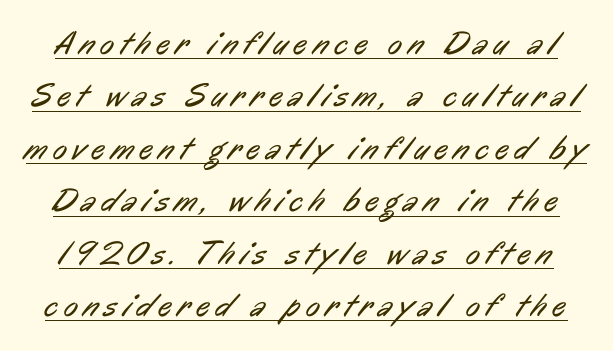
Q: Is the text bold? A: No.
Q: Is the typeface a serif or a sans-serif typeface? A: Sans-serif.
Q: Is the text underlined? A: Yes.
Q: Is the spacing between lines tight, normal or loose? A: Normal.
Q: Width (condensed, normal, or wide)? A: Condensed.
Q: Stroke contrast? A: Low.
Q: x-height? A: Medium.
Q: Monospaced? A: No.
